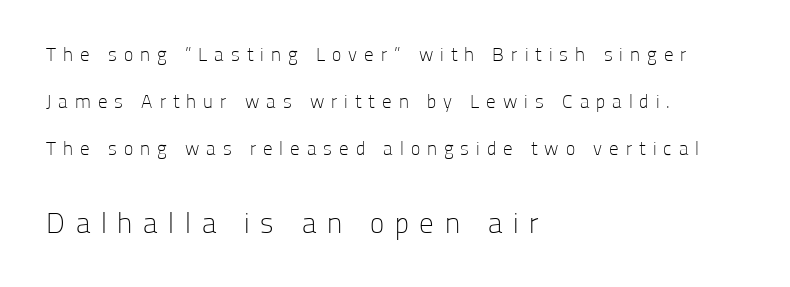
{"serif": "no", "italic": "no", "bold": "no", "weight": "light", "width": "normal", "stroke_contrast": "low", "x_height": "medium", "monospaced": "no", "underline": "no", "align": "left", "line_spacing": "loose", "line_spacing_ratio": 2.48, "letter_spacing": "wide", "letter_spacing_em": 0.37, "larger_block": "second", "size_ratio": 1.53, "glyph_px": 29}
